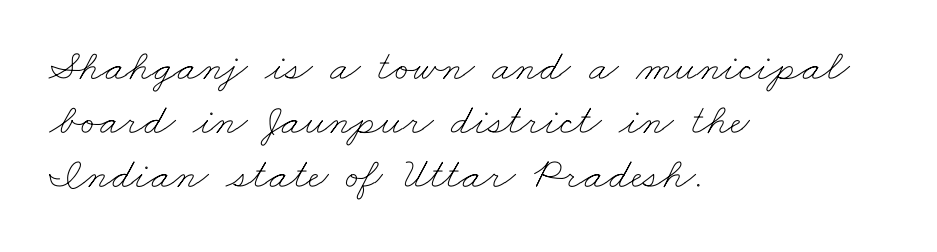
Q: Is the text bold? A: No.
Q: Is the text underlined? A: No.
Q: How is the paragraph aligned? A: Left-aligned.
Q: Is the spacing between letters normal or unusually wide? A: Normal.
Q: Width (condensed, normal, or wide)? A: Wide.
Q: Stroke contrast? A: Low.
Q: x-height? A: Small.
Q: Monospaced? A: No.
